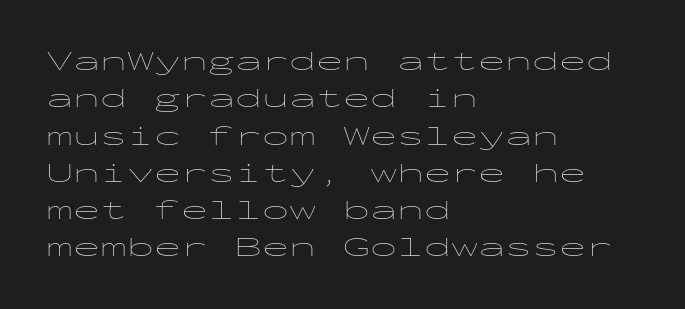
Interline gaps are of average width in this sample. Inter-character spacing is left at the font's built-in metrics. If you drew a line through each stem, it would be perfectly vertical. Words float on clear page, feet unadorned. Each line starts at the same left margin while the right side varies.
